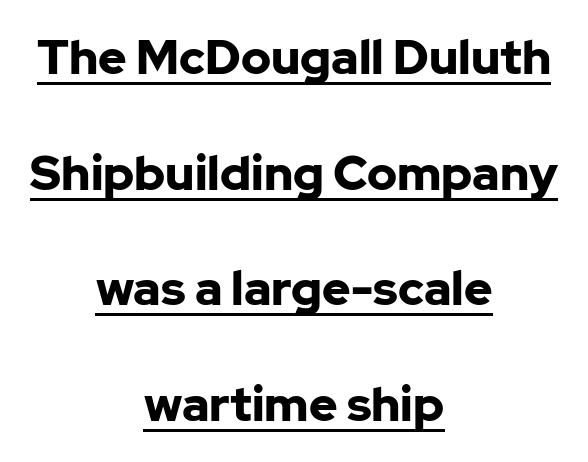
{"serif": "no", "italic": "no", "bold": "yes", "weight": "bold", "width": "normal", "stroke_contrast": "low", "x_height": "medium", "monospaced": "no", "underline": "yes", "align": "center", "line_spacing": "loose", "line_spacing_ratio": 2.41, "letter_spacing": "normal", "letter_spacing_em": 0.0, "glyph_px": 48}
